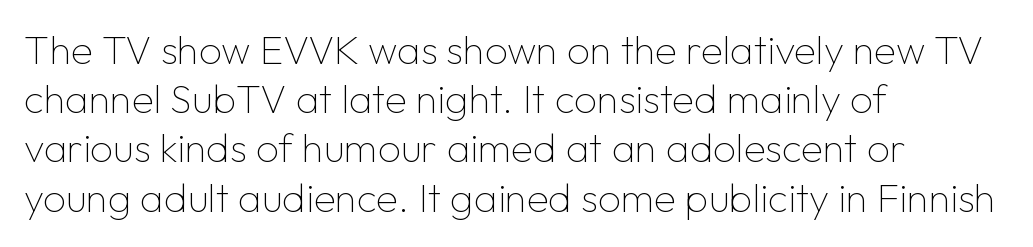
{"serif": "no", "italic": "no", "bold": "no", "weight": "thin", "width": "normal", "stroke_contrast": "low", "x_height": "medium", "monospaced": "no", "underline": "no", "align": "left", "line_spacing_ratio": 1.23, "letter_spacing": "normal", "letter_spacing_em": 0.0, "glyph_px": 40}
